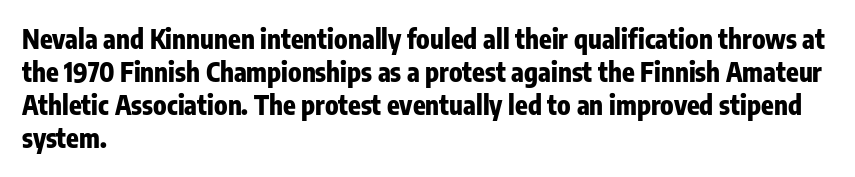
The image shows 26 px bold type, upright; set left-aligned, normal line spacing (1.27x), normal letter spacing, not underlined.
